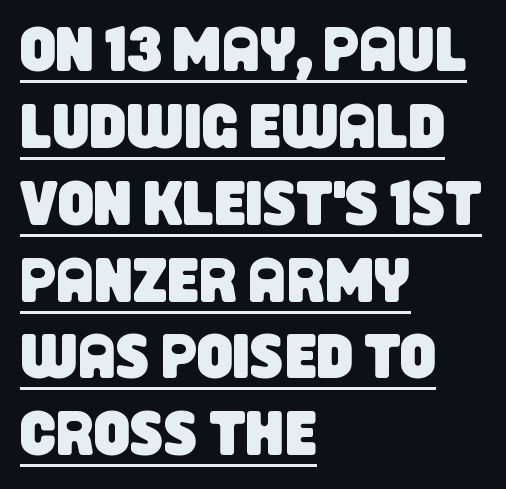
Unlike a traditional serif, this face leaves its strokes unadorned. Characters follow at the spacing the type designer built in. Caption: multi-line text, flush left, ragged right. Like a heading marked for emphasis, these lines bear an underscore. Looks like regular typesetting: each glyph gets only the width it needs.
